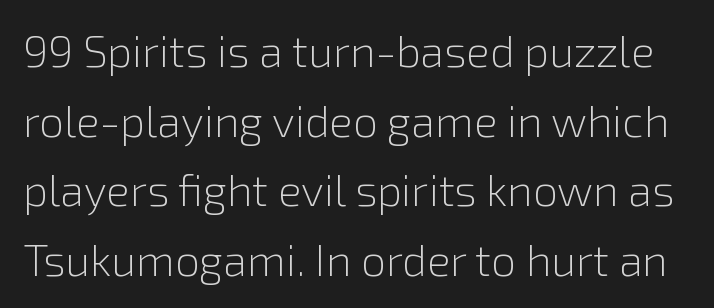
{"serif": "no", "italic": "no", "bold": "no", "weight": "light", "width": "normal", "stroke_contrast": "low", "x_height": "medium", "monospaced": "no", "underline": "no", "line_spacing": "normal", "line_spacing_ratio": 1.58, "letter_spacing": "normal", "letter_spacing_em": 0.0, "glyph_px": 44}
